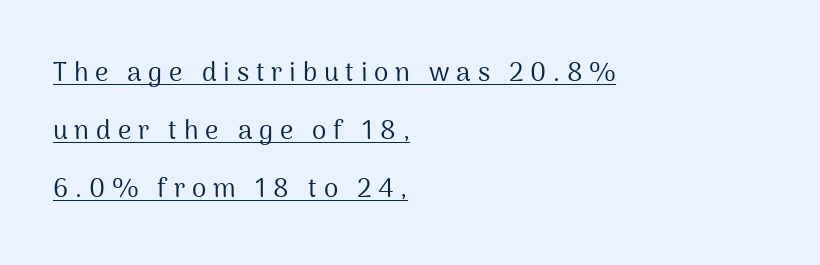
The image shows 26 px text type, upright; set left-aligned, loose line spacing (2.23x), unusually wide letter spacing (+0.26 em), underlined.
